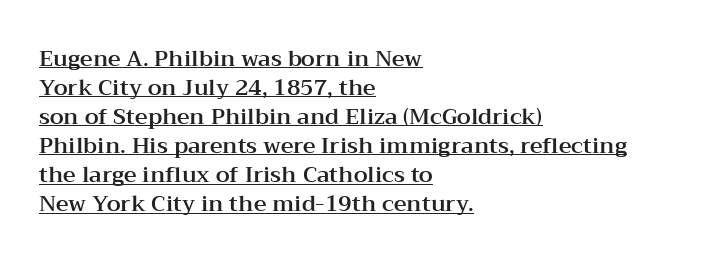
The image shows 22 px text type, upright; set left-aligned, normal line spacing (1.32x), normal letter spacing, underlined.
